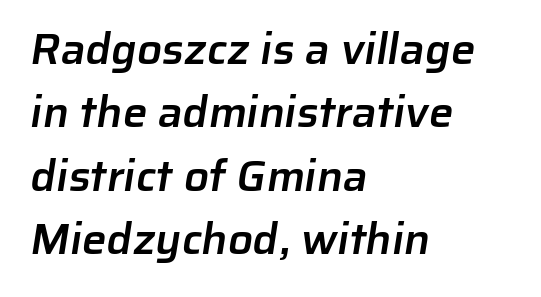
Q: Is the text bold? A: Semi-bold.
Q: Is the typeface a serif or a sans-serif typeface? A: Sans-serif.
Q: Is the text underlined? A: No.
Q: How is the paragraph aligned? A: Left-aligned.
Q: Is the spacing between letters normal or unusually wide? A: Normal.
Q: Is the spacing between lines tight, normal or loose? A: Normal.
Q: Width (condensed, normal, or wide)? A: Normal.
Q: Stroke contrast? A: Low.
Q: x-height? A: Medium.
Q: Monospaced? A: No.
